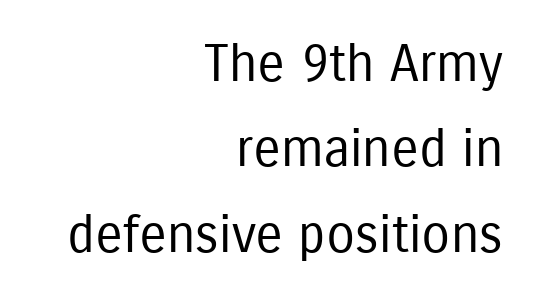
Q: Is the text bold? A: No.
Q: Is the text italic (slanted)? A: No, it is upright.
Q: Is the typeface a serif or a sans-serif typeface? A: Sans-serif.
Q: Is the text underlined? A: No.
Q: How is the paragraph aligned? A: Right-aligned.
Q: Is the spacing between letters normal or unusually wide? A: Normal.
Q: Is the spacing between lines tight, normal or loose? A: Normal.
Q: Width (condensed, normal, or wide)? A: Condensed.
Q: Stroke contrast? A: Low.
Q: x-height? A: Medium.
Q: Monospaced? A: No.
